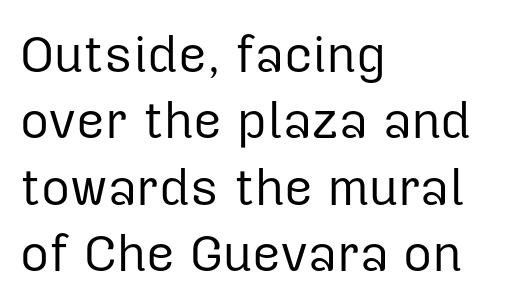
The image shows 50 px regular-weight sans-serif type, upright; set left-aligned, normal line spacing (1.33x), normal letter spacing, not underlined; low stroke contrast and a medium x-height.
